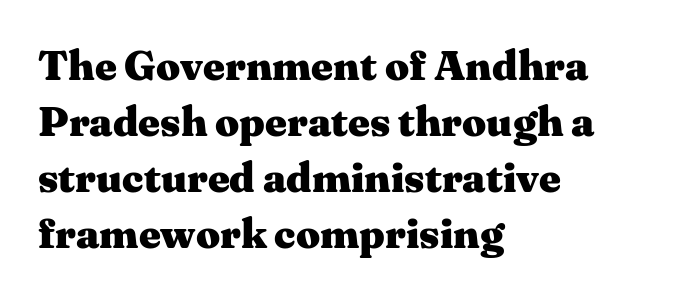
The image shows 42 px heavy, wide serif type, upright; set left-aligned, normal line spacing (1.33x), normal letter spacing, not underlined; medium stroke contrast and a medium x-height.
